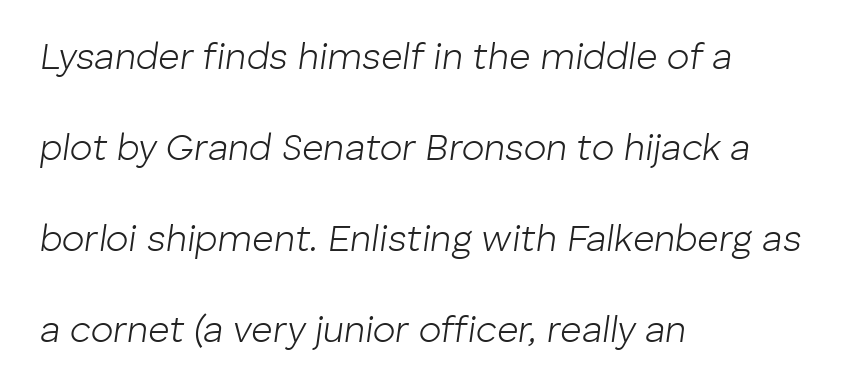
The image shows 37 px light type, italic (leaning right); set left-aligned, loose line spacing (2.46x), normal letter spacing, not underlined; low stroke contrast and a medium x-height.
